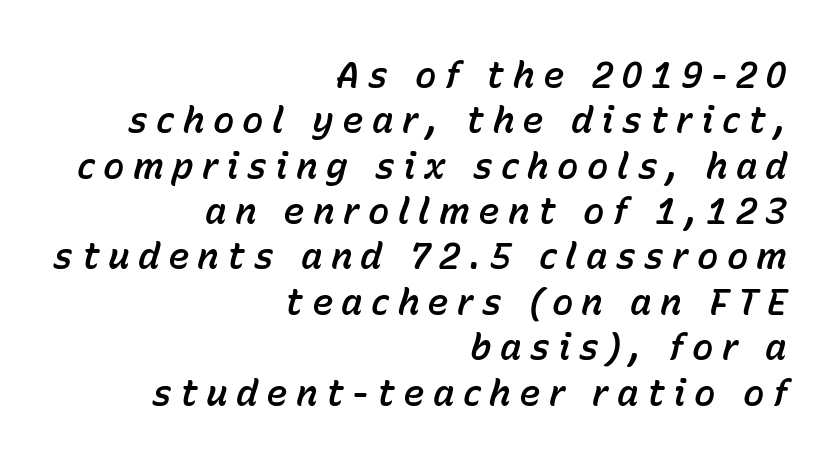
Spacing between characters has been opened up far beyond the box default. The lettering tilts uniformly, giving the passage an italic look. If you measured baseline to baseline, you'd find a middling distance. Here the designer chose a conventional face with non-uniform glyph widths. Honestly, there is no underline to notice here at all. In CSS terms this would be text-align: right.
